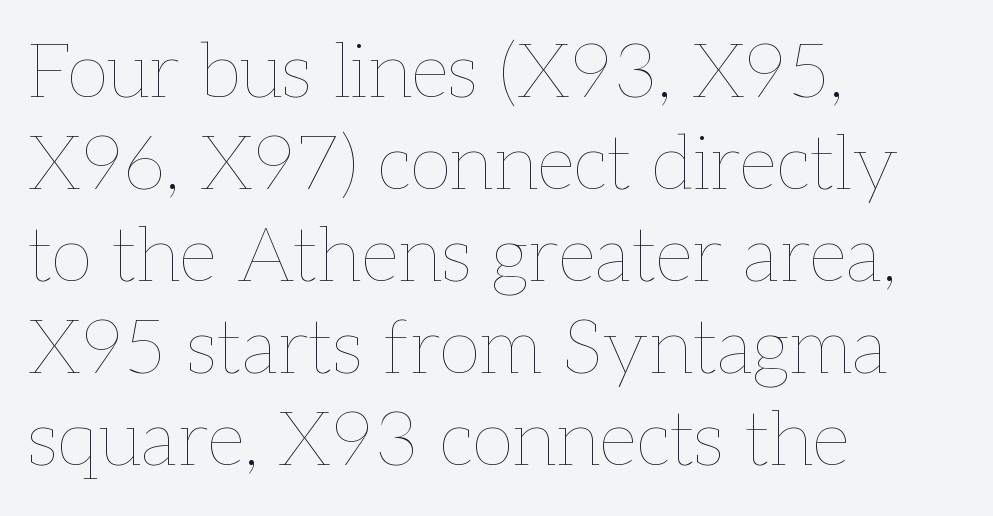
The typesetter chose a ragged-right arrangement here. Style check: upright. The specimen omits any rule beneath the text block's lines. This is not heavy type; no bold has been used. Spacing verdict: proportional, widths tailored to each character. The gaps between neighbouring characters are ordinary and unremarkable.
